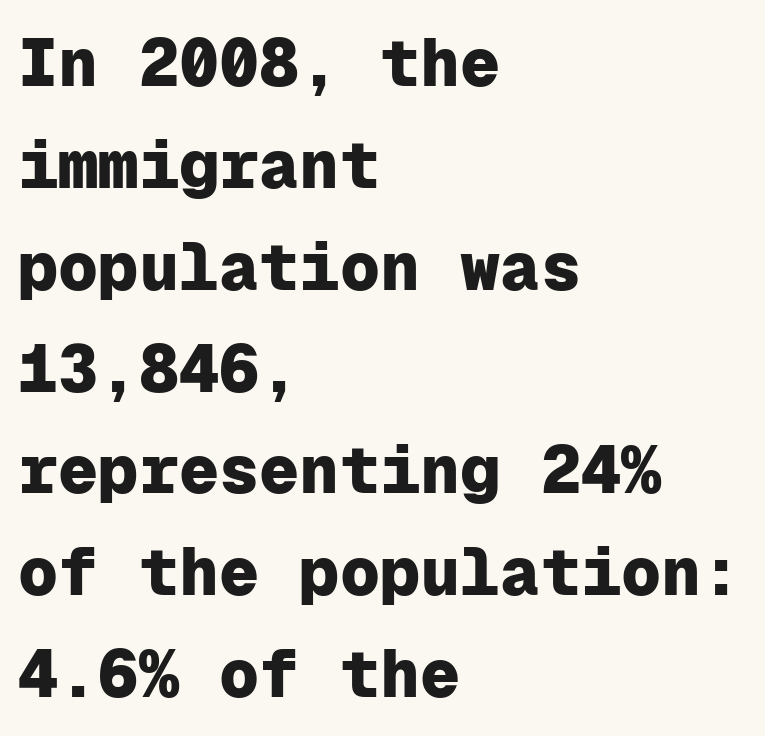
{"serif": "no", "italic": "no", "bold": "yes", "weight": "heavy", "width": "normal", "stroke_contrast": "low", "x_height": "medium", "monospaced": "yes", "underline": "no", "align": "left", "line_spacing": "normal", "line_spacing_ratio": 1.52, "letter_spacing": "normal", "letter_spacing_em": 0.0, "glyph_px": 67}
